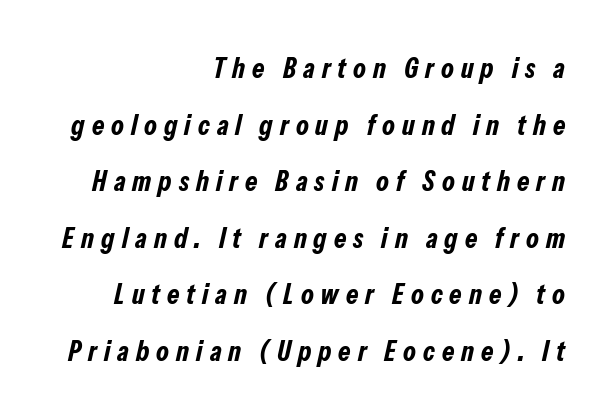
{"italic": "yes", "lean": "right", "slant_degrees": 13, "bold": "yes", "weight": "bold", "width": "condensed", "stroke_contrast": "low", "x_height": "medium", "monospaced": "no", "underline": "no", "align": "right", "line_spacing": "loose", "line_spacing_ratio": 2.02, "letter_spacing": "wide", "letter_spacing_em": 0.25, "glyph_px": 28}
